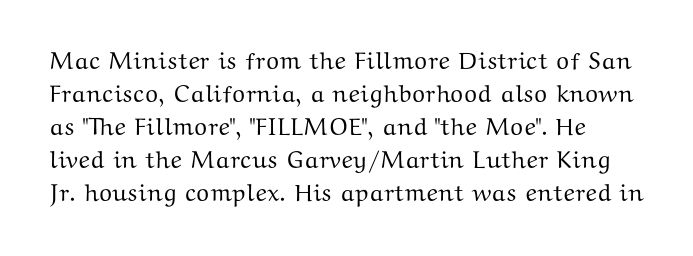
The words here are not underlined. Normally led — the rows are evenly, conventionally spaced. Honestly, the letter spacing is just normal — you wouldn't notice it. Does the lettering tilt? It doesn't — this is upright.
